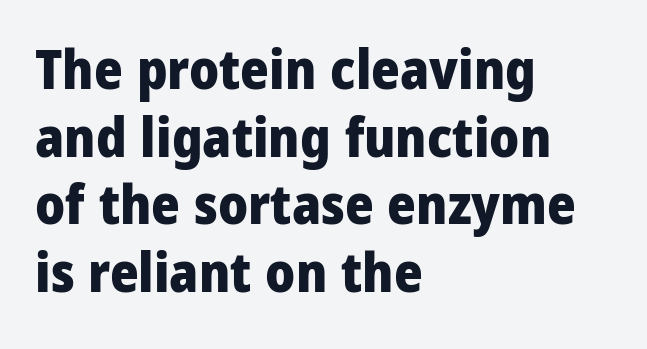
The image shows 55 px heavy, condensed sans-serif type, upright; set left-aligned, line spacing 1.23x, normal letter spacing, not underlined; low stroke contrast and a large x-height.
